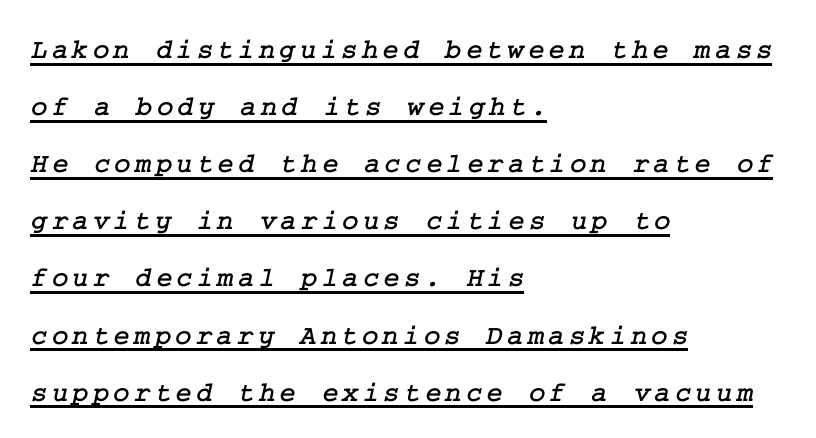
A student would call this left alignment; a typographer would say flush left, rag right. Honestly, the underline is the first thing you notice here. The face used here is seriffed, in the tradition of book romans. This block would shrink considerably if given ordinary leading; it's expanded now.
